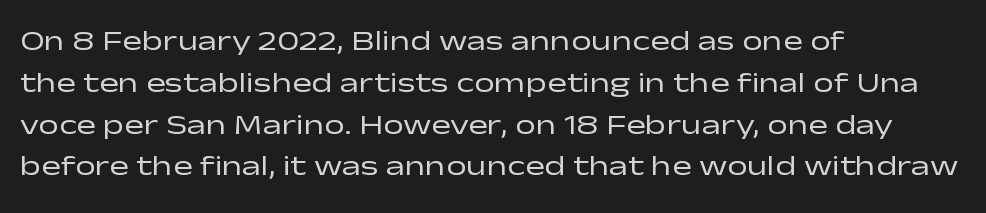
Q: Is the text bold? A: No.
Q: Is the text italic (slanted)? A: No, it is upright.
Q: Is the typeface a serif or a sans-serif typeface? A: Sans-serif.
Q: Is the text underlined? A: No.
Q: How is the paragraph aligned? A: Left-aligned.
Q: Is the spacing between letters normal or unusually wide? A: Normal.
Q: Is the spacing between lines tight, normal or loose? A: Normal.
Q: Width (condensed, normal, or wide)? A: Wide.
Q: Stroke contrast? A: Low.
Q: x-height? A: Medium.
Q: Monospaced? A: No.
